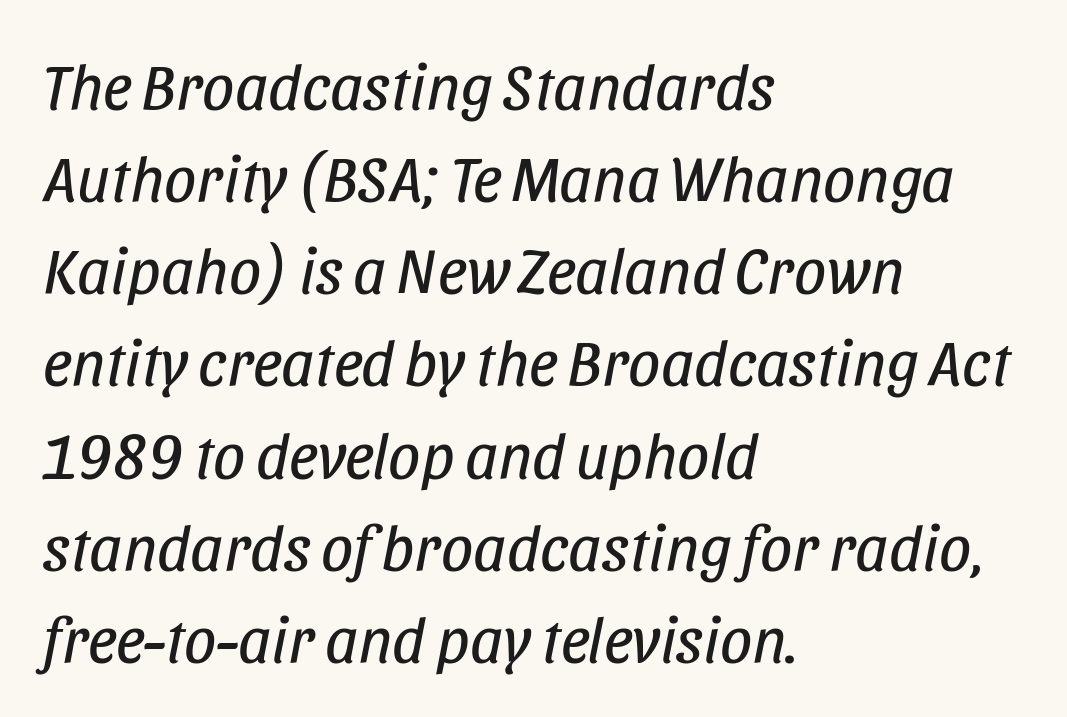
Q: Is the text bold? A: No.
Q: Is the text italic (slanted)? A: Yes, it leans right by about 11 degrees.
Q: Is the text underlined? A: No.
Q: How is the paragraph aligned? A: Left-aligned.
Q: Is the spacing between letters normal or unusually wide? A: Normal.
Q: Is the spacing between lines tight, normal or loose? A: Normal.
Q: Width (condensed, normal, or wide)? A: Condensed.
Q: Stroke contrast? A: Low.
Q: x-height? A: Large.
Q: Monospaced? A: No.
